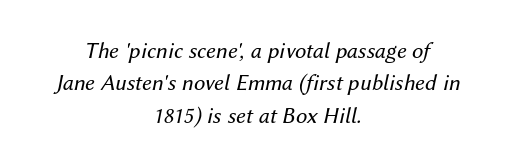
{"italic": "yes", "lean": "right", "slant_degrees": 12, "bold": "no", "underline": "no", "align": "center", "line_spacing": "normal", "line_spacing_ratio": 1.41, "letter_spacing": "normal", "letter_spacing_em": 0.0, "glyph_px": 23}
